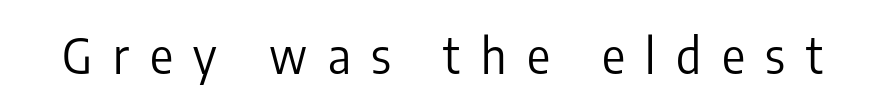
Beneath every word, the page is bare. Do the characters align in a grid? No, the font is proportional. Unlike a traditional serif, this face leaves its strokes unadorned. The letterforms stand isolated, each surrounded by extra space.
